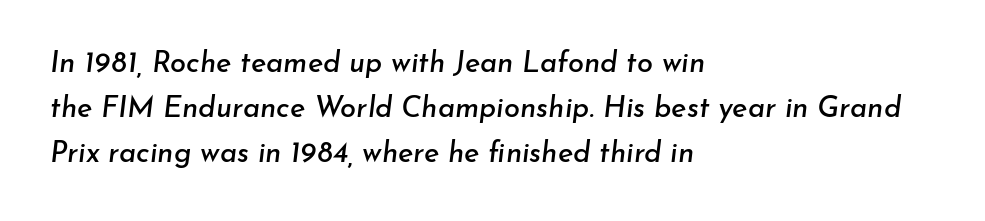
Where is the straight margin? On the left. This rendering features lettering with no underline. The face used here has a pronounced slope to its letters. Students, note that the glyphs here touch the page at normal intervals. Rows of type keep a routine distance in the vertical direction.
